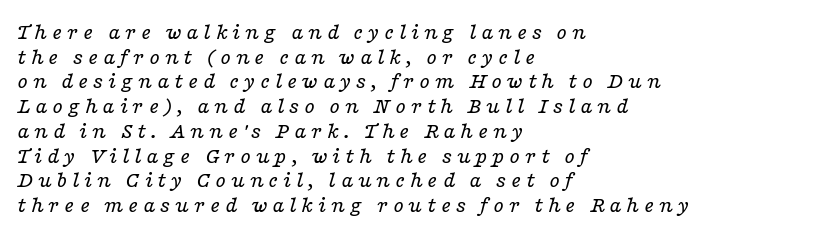
{"italic": "yes", "lean": "right", "slant_degrees": 16, "bold": "no", "underline": "no", "align": "left", "line_spacing": "tight", "line_spacing_ratio": 1.03, "glyph_px": 24}
